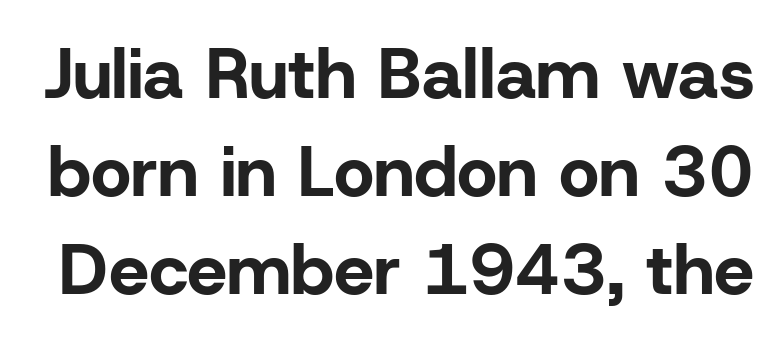
Q: Is the text bold? A: Yes.
Q: Is the text italic (slanted)? A: No, it is upright.
Q: Is the typeface a serif or a sans-serif typeface? A: Sans-serif.
Q: Is the text underlined? A: No.
Q: Is the spacing between letters normal or unusually wide? A: Normal.
Q: Is the spacing between lines tight, normal or loose? A: Normal.
Q: Width (condensed, normal, or wide)? A: Normal.
Q: Stroke contrast? A: Low.
Q: x-height? A: Medium.
Q: Monospaced? A: No.
